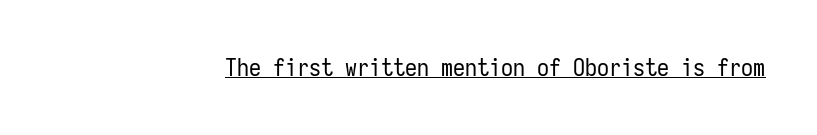
The image shows 24 px text type, upright; set normal letter spacing, underlined.
